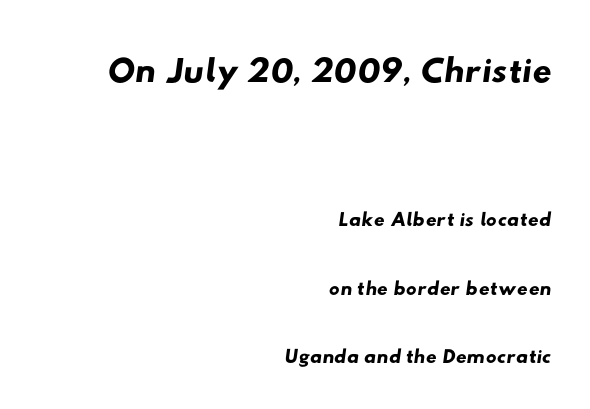
{"serif": "no", "width": "wide", "stroke_contrast": "low", "x_height": "small", "monospaced": "no", "underline": "no", "align": "right", "line_spacing": "loose", "line_spacing_ratio": 2.28, "letter_spacing": "normal", "letter_spacing_em": 0.0, "larger_block": "first", "size_ratio": 1.77, "glyph_px": 53}
